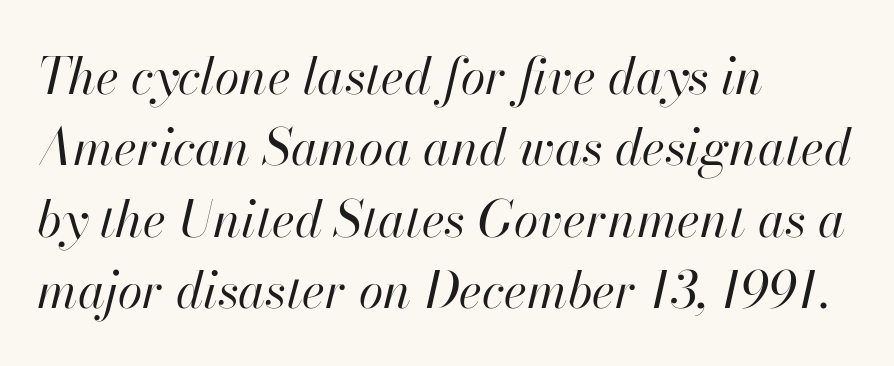
The cut favours lightness, reaching ordinary text weight at its darkest. A typesetter would call this proportional, since set widths differ per character. The ragged edge is on the right, which tells us the setting is flush left. The string is rendered with underlining switched off. Italic? Definitely — the glyphs are oblique.
